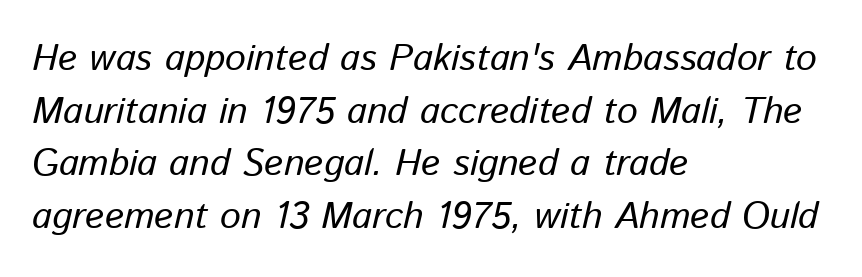
Q: Is the text bold? A: No.
Q: Is the text italic (slanted)? A: Yes, it leans right by about 13 degrees.
Q: Is the text underlined? A: No.
Q: How is the paragraph aligned? A: Left-aligned.
Q: Is the spacing between letters normal or unusually wide? A: Normal.
Q: Is the spacing between lines tight, normal or loose? A: Normal.
Q: Width (condensed, normal, or wide)? A: Normal.
Q: Stroke contrast? A: Low.
Q: x-height? A: Medium.
Q: Monospaced? A: No.
